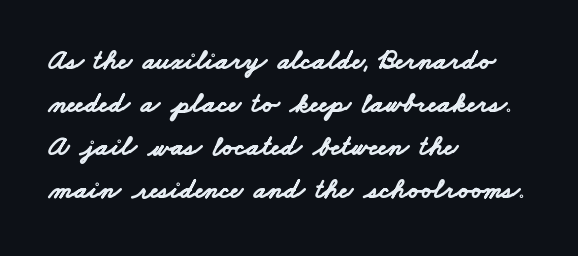
The lines in this sample share a left origin and differ only in where they stop. The space beneath each line is pristine and unruled. The rendering shows plain stroke endings on the letterforms — a sans-serif design. A typesetter would call this zero additional tracking.
